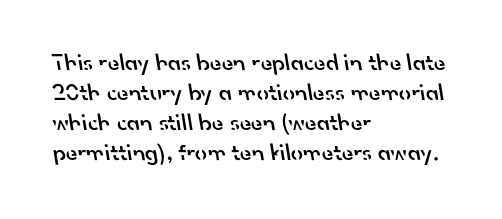
The image shows 24 px text type; set left-aligned, normal line spacing (1.25x), normal letter spacing, not underlined.
